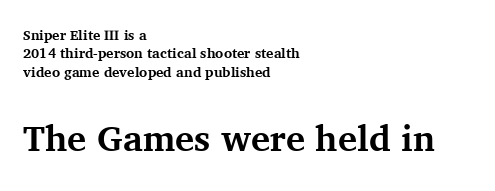
Regarding leading, the lines here are spaced in the standard way. Nothing unusual about the tracking: characters are spaced as the font intends. The strip under each line holds only bare page. You'd pick this weight for a headline — it's a proper bold.
